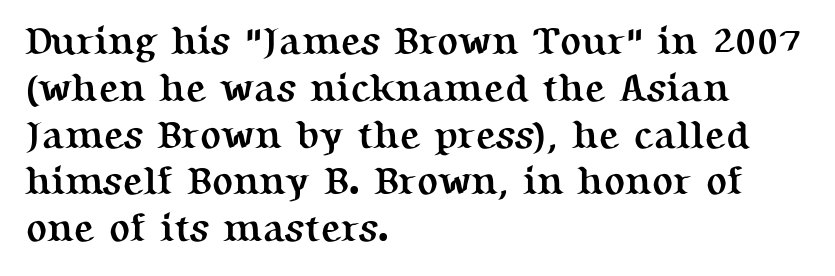
Q: Is the text bold? A: Yes.
Q: Is the text italic (slanted)? A: No, it is upright.
Q: Is the typeface a serif or a sans-serif typeface? A: Serif.
Q: Is the text underlined? A: No.
Q: How is the paragraph aligned? A: Left-aligned.
Q: Is the spacing between letters normal or unusually wide? A: Normal.
Q: Width (condensed, normal, or wide)? A: Normal.
Q: Stroke contrast? A: Medium.
Q: x-height? A: Medium.
Q: Monospaced? A: No.
